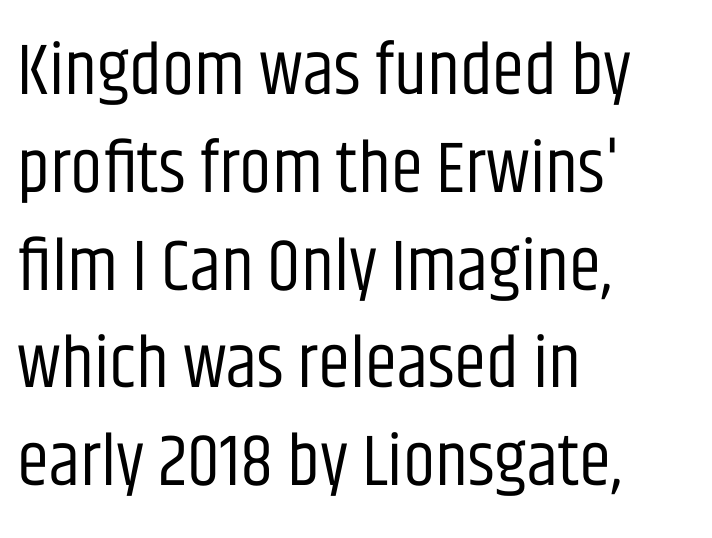
{"serif": "no", "italic": "no", "bold": "no", "weight": "regular", "width": "condensed", "stroke_contrast": "low", "x_height": "large", "monospaced": "no", "underline": "no", "align": "left", "line_spacing": "normal", "line_spacing_ratio": 1.34, "letter_spacing": "normal", "letter_spacing_em": 0.0, "glyph_px": 73}
